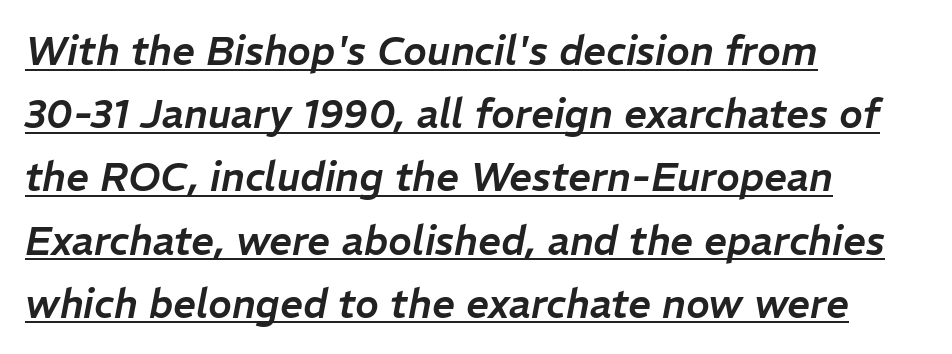
Q: Is the text italic (slanted)? A: Yes, it leans right by about 11 degrees.
Q: Is the text underlined? A: Yes.
Q: How is the paragraph aligned? A: Left-aligned.
Q: Is the spacing between letters normal or unusually wide? A: Normal.
Q: Is the spacing between lines tight, normal or loose? A: Normal.
Q: Width (condensed, normal, or wide)? A: Normal.
Q: Stroke contrast? A: Low.
Q: x-height? A: Medium.
Q: Monospaced? A: No.
